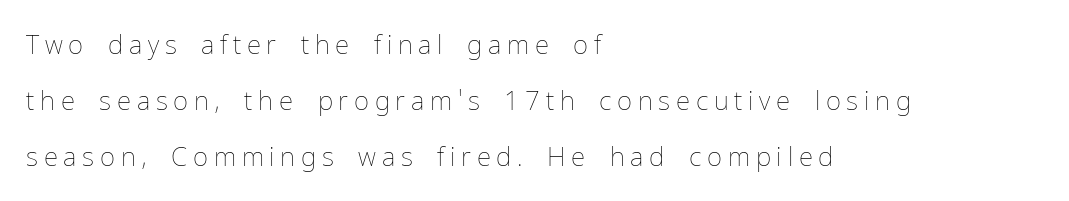
Q: Is the text bold? A: No.
Q: Is the text italic (slanted)? A: No, it is upright.
Q: Is the text underlined? A: No.
Q: How is the paragraph aligned? A: Left-aligned.
Q: Is the spacing between letters normal or unusually wide? A: Unusually wide.
Q: Is the spacing between lines tight, normal or loose? A: Loose.
